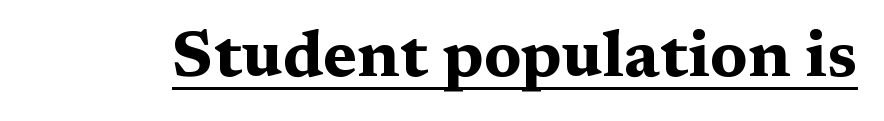
Q: Is the text bold? A: Yes.
Q: Is the text italic (slanted)? A: No, it is upright.
Q: Is the typeface a serif or a sans-serif typeface? A: Serif.
Q: Is the text underlined? A: Yes.
Q: Is the spacing between letters normal or unusually wide? A: Normal.
Q: Width (condensed, normal, or wide)? A: Wide.
Q: Stroke contrast? A: Medium.
Q: x-height? A: Medium.
Q: Monospaced? A: No.
